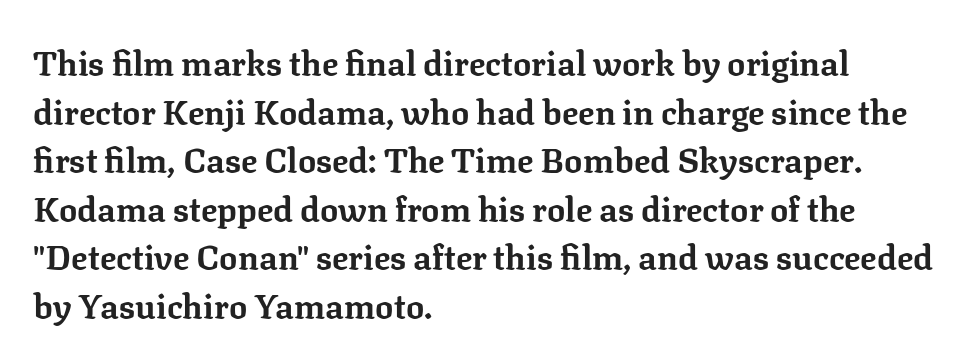
A roman cut, with each character standing at attention. This sample keeps an unexceptional amount of space between lines. Quick note: underline off. Tracking value appears to be zero — textbook default spacing. Unlike a clean sans, this face finishes its strokes with serifs. Heavy-handed strokes throughout: this text is bold.
